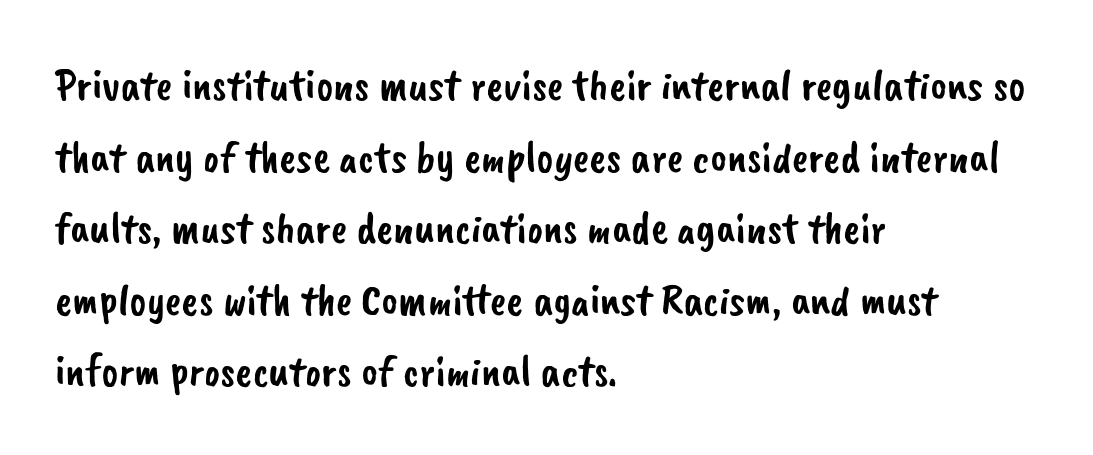
The image shows 45 px sans-serif type; set left-aligned, normal line spacing (1.59x), normal letter spacing, not underlined; low stroke contrast and a small x-height.
